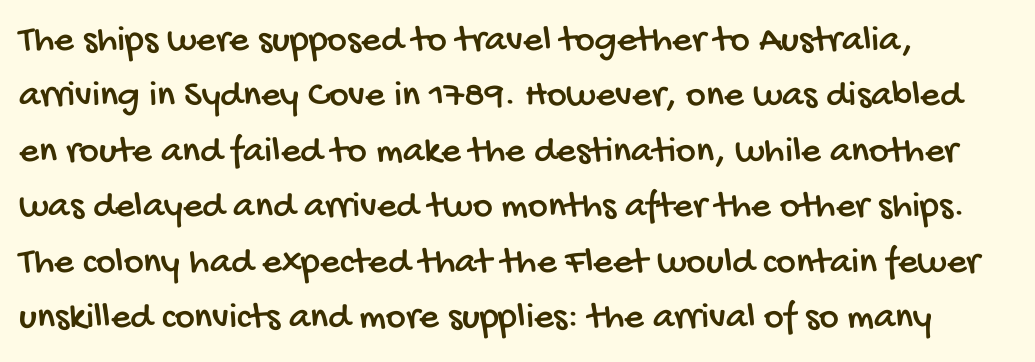
The image shows 38 px condensed sans-serif type; set left-aligned, normal line spacing (1.46x), normal letter spacing, not underlined; low stroke contrast and a large x-height.
